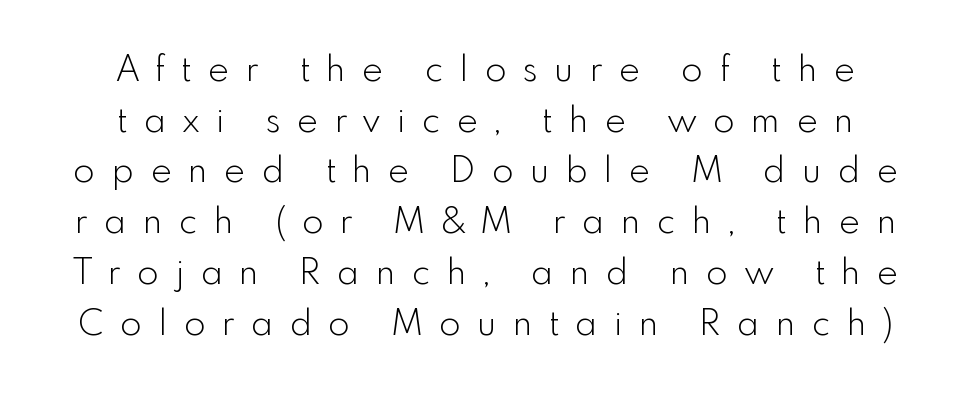
The image shows 35 px light sans-serif type, upright; set normal line spacing (1.45x), unusually wide letter spacing (+0.48 em), not underlined; a small x-height.
